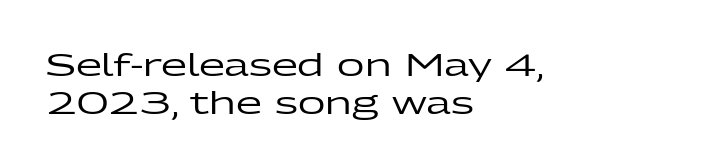
Q: Is the text italic (slanted)? A: No, it is upright.
Q: Is the typeface a serif or a sans-serif typeface? A: Sans-serif.
Q: Is the text underlined? A: No.
Q: How is the paragraph aligned? A: Left-aligned.
Q: Is the spacing between letters normal or unusually wide? A: Normal.
Q: Is the spacing between lines tight, normal or loose? A: Normal.
Q: Width (condensed, normal, or wide)? A: Wide.
Q: Stroke contrast? A: Low.
Q: x-height? A: Medium.
Q: Monospaced? A: No.
